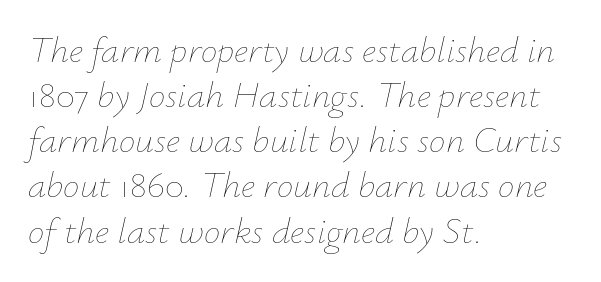
Q: Is the text bold? A: No.
Q: Is the text italic (slanted)? A: Yes, it leans right by about 12 degrees.
Q: Is the text underlined? A: No.
Q: How is the paragraph aligned? A: Left-aligned.
Q: Is the spacing between letters normal or unusually wide? A: Normal.
Q: Width (condensed, normal, or wide)? A: Normal.
Q: Stroke contrast? A: Low.
Q: x-height? A: Small.
Q: Monospaced? A: No.
